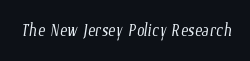
Q: Is the text bold? A: No.
Q: Is the text underlined? A: No.
Q: Is the spacing between letters normal or unusually wide? A: Normal.
